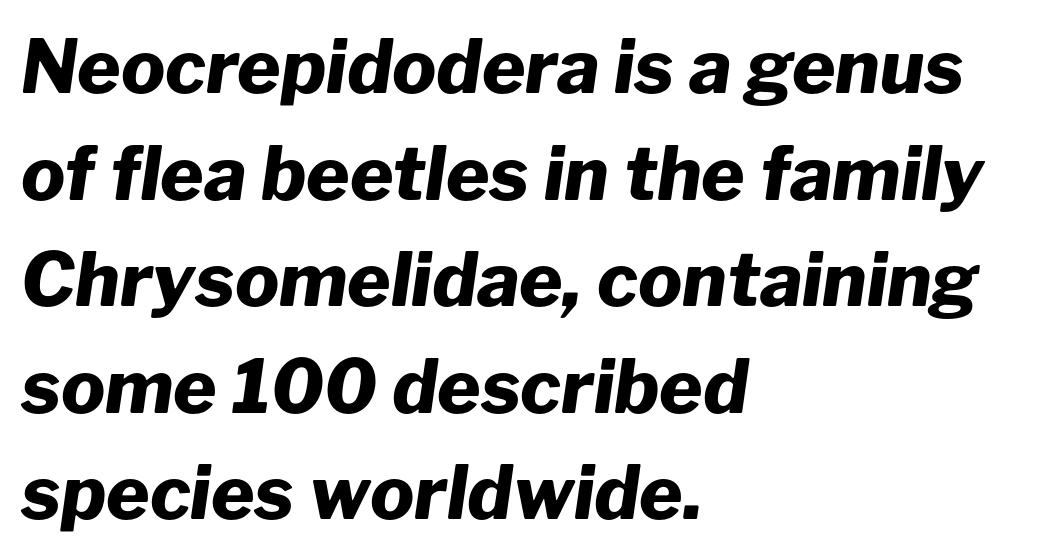
{"italic": "yes", "lean": "right", "slant_degrees": 8, "bold": "yes", "weight": "heavy", "width": "normal", "stroke_contrast": "low", "x_height": "medium", "monospaced": "no", "underline": "no", "align": "left", "line_spacing": "normal", "line_spacing_ratio": 1.44, "letter_spacing": "normal", "letter_spacing_em": 0.0, "glyph_px": 74}
